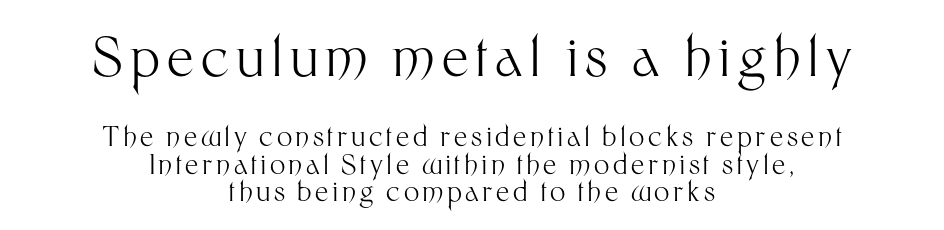
The image shows 54 px light sans-serif type, upright; set centered, tight line spacing (1.03x), not underlined; the first (top) block is 2.0x larger; medium stroke contrast and a medium x-height.
